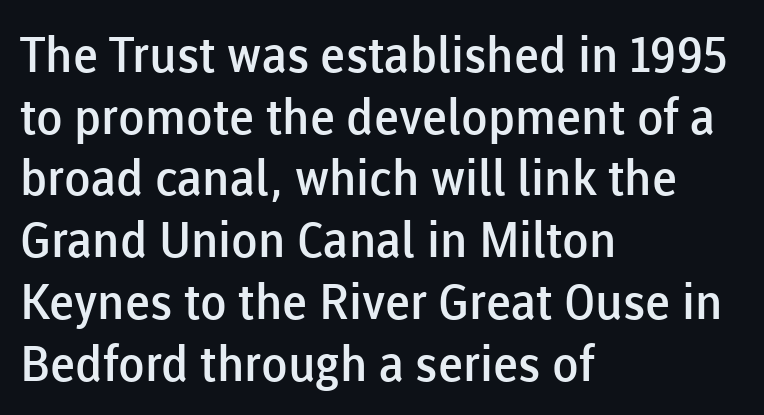
{"serif": "no", "italic": "no", "bold": "semi", "weight": "semibold", "width": "normal", "stroke_contrast": "low", "x_height": "medium", "monospaced": "no", "underline": "no", "align": "left", "line_spacing": "normal", "line_spacing_ratio": 1.26, "letter_spacing": "normal", "letter_spacing_em": 0.0, "glyph_px": 49}
